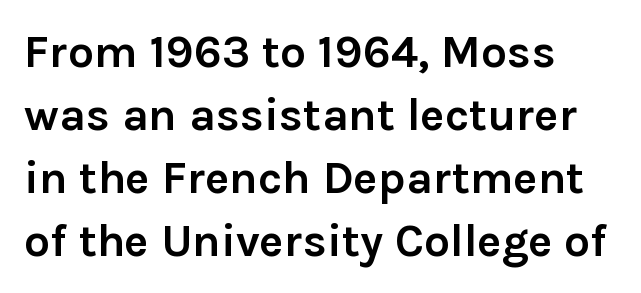
The passage shown is typed in a proportional face where columns would drift. Thick stems and heavy bowls — unmistakably bold. These lines sit exactly where default settings would place them. Does the lettering tilt? It doesn't — this is upright. Line beginnings align vertically; line endings do not. Glyph-to-glyph distance matches everyday printed text.
